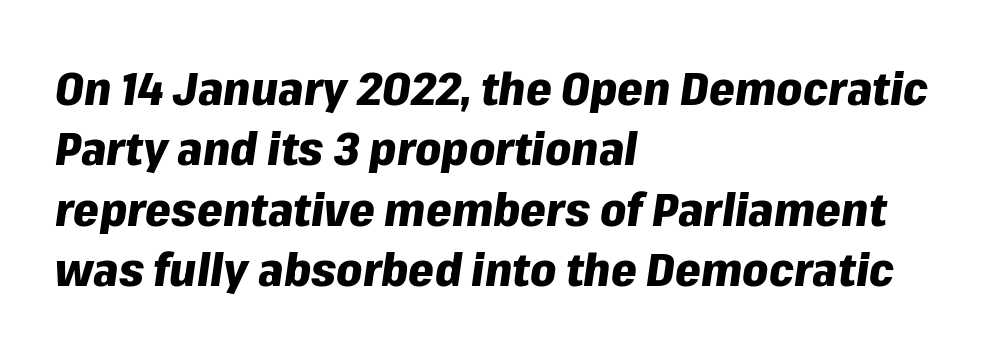
Is the letter spacing exaggerated? No — it looks like the ordinary default. The lines are quadded left. The space beneath each line is pristine and unruled. Whoever set this chose a conventional vertical rhythm. The glyphs look as if they've been sheared to an angle. Heft: maximum for text — a bold.
